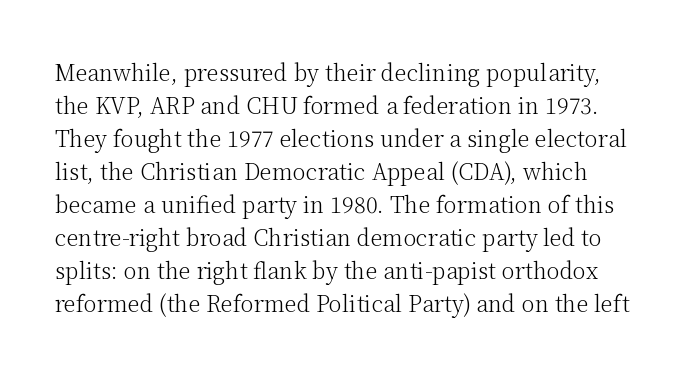
Students, note that the glyphs here touch the page at normal intervals. Descender tails drop into unmarked territory. If you drew a line through each stem, it would be perfectly vertical. These glyphs show unthickened strokes, regular width or finer.
